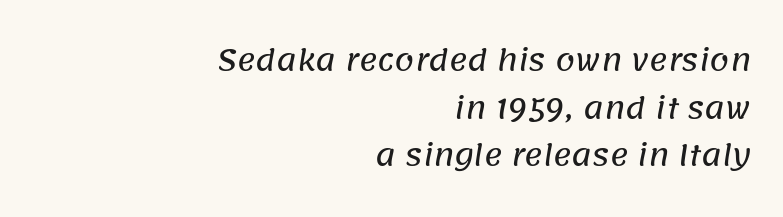
Q: Is the typeface a serif or a sans-serif typeface? A: Sans-serif.
Q: Is the text underlined? A: No.
Q: How is the paragraph aligned? A: Right-aligned.
Q: Is the spacing between letters normal or unusually wide? A: Normal.
Q: Is the spacing between lines tight, normal or loose? A: Normal.
Q: Width (condensed, normal, or wide)? A: Normal.
Q: Stroke contrast? A: Low.
Q: x-height? A: Large.
Q: Monospaced? A: No.
